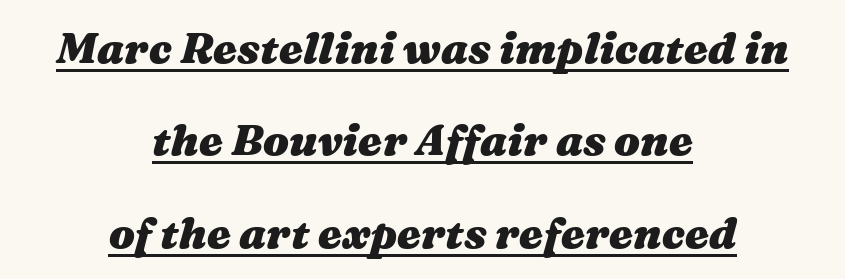
You could not count columns in this text — the font is proportionally spaced. The block of text is sparse from top to bottom, with ample space between rows. Rendered with sloped, italic letterforms. Line starts and ends both wander, symmetrically.
